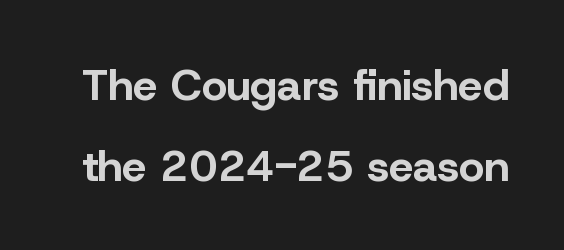
Q: Is the text bold? A: Yes.
Q: Is the text italic (slanted)? A: No, it is upright.
Q: Is the typeface a serif or a sans-serif typeface? A: Sans-serif.
Q: Is the text underlined? A: No.
Q: Is the spacing between letters normal or unusually wide? A: Normal.
Q: Width (condensed, normal, or wide)? A: Normal.
Q: Stroke contrast? A: Low.
Q: x-height? A: Medium.
Q: Monospaced? A: No.
